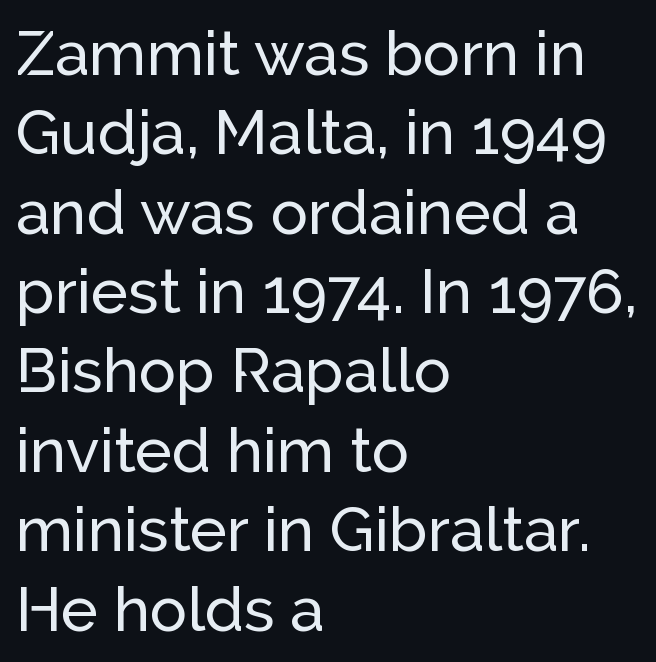
The image shows 62 px sans-serif type, upright; set left-aligned, normal line spacing (1.28x), normal letter spacing, not underlined; low stroke contrast and a medium x-height.
